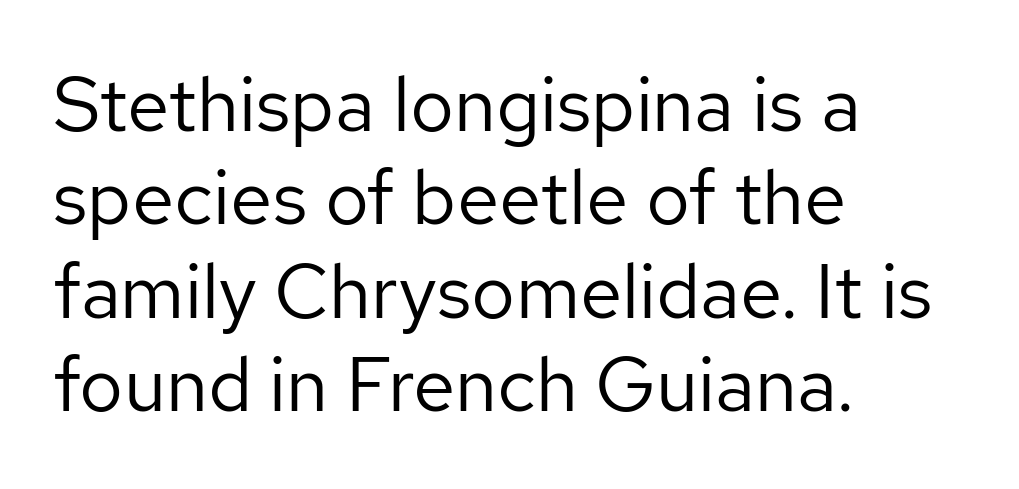
The image shows 76 px regular-weight sans-serif type, upright; set left-aligned, line spacing 1.23x, normal letter spacing, not underlined; low stroke contrast and a medium x-height.
